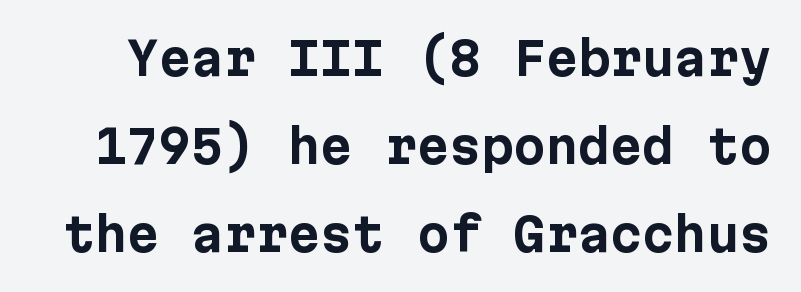
Q: Is the text bold? A: Yes.
Q: Is the text italic (slanted)? A: No, it is upright.
Q: Is the typeface a serif or a sans-serif typeface? A: Sans-serif.
Q: Is the text underlined? A: No.
Q: Is the spacing between letters normal or unusually wide? A: Normal.
Q: Is the spacing between lines tight, normal or loose? A: Loose.
Q: Width (condensed, normal, or wide)? A: Normal.
Q: Stroke contrast? A: Low.
Q: x-height? A: Medium.
